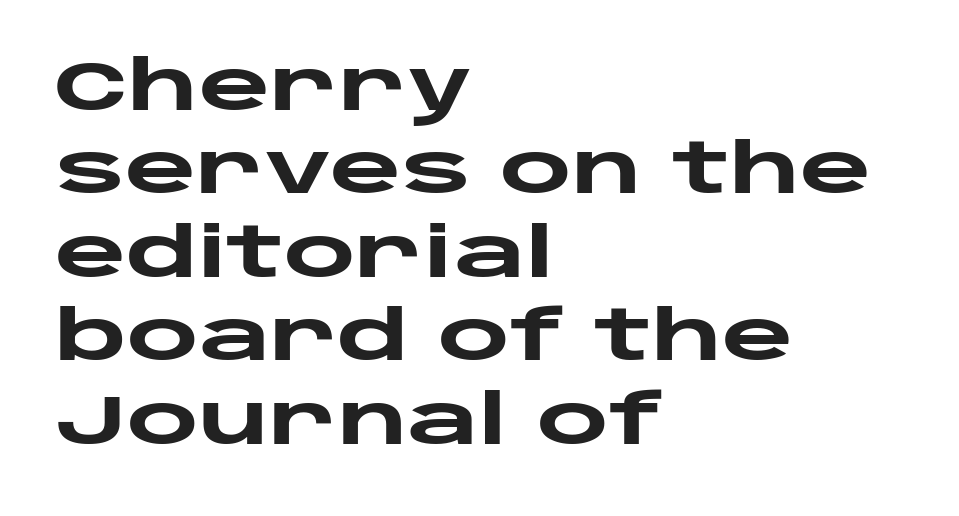
This sample uses an upright cut, with every glyph sitting square on the baseline. Observe the ordinary spacing: letters are neighbours, not strangers. The passage shown is typed in a proportional face where columns would drift. Is the type bold? Yes — the strokes are clearly thick and heavy.
